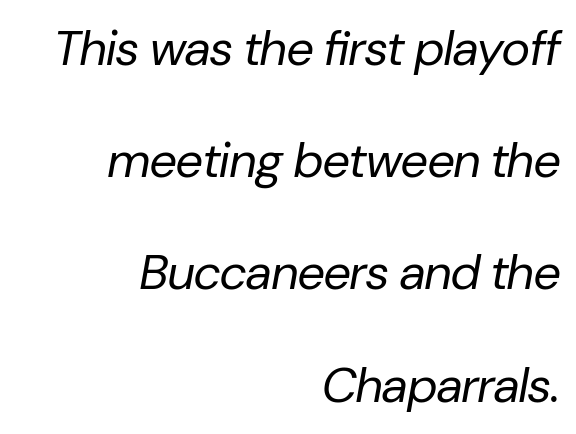
{"italic": "yes", "lean": "right", "slant_degrees": 10, "bold": "no", "weight": "regular", "width": "normal", "stroke_contrast": "low", "x_height": "medium", "monospaced": "no", "underline": "no", "align": "right", "line_spacing": "loose", "line_spacing_ratio": 2.29, "letter_spacing": "normal", "letter_spacing_em": 0.0, "glyph_px": 49}
